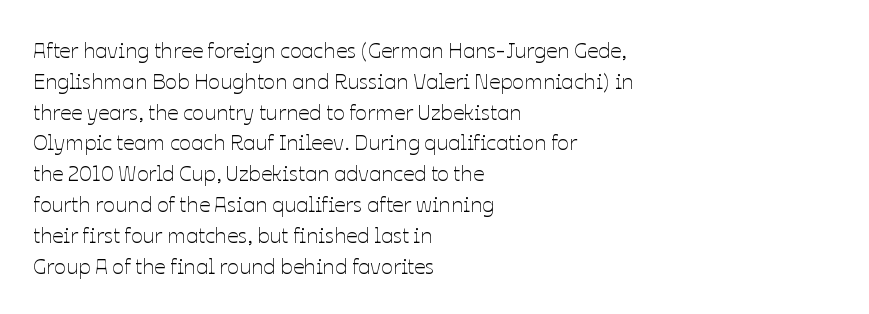
{"italic": "no", "bold": "no", "underline": "no", "align": "left", "line_spacing": "normal", "line_spacing_ratio": 1.4, "letter_spacing": "normal", "letter_spacing_em": 0.0, "glyph_px": 22}
